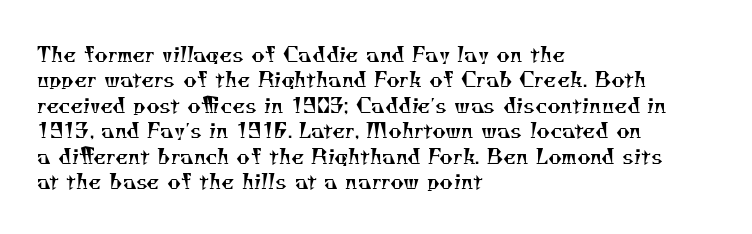
Q: Is the text bold? A: No.
Q: Is the text underlined? A: No.
Q: How is the paragraph aligned? A: Left-aligned.
Q: Is the spacing between letters normal or unusually wide? A: Normal.
